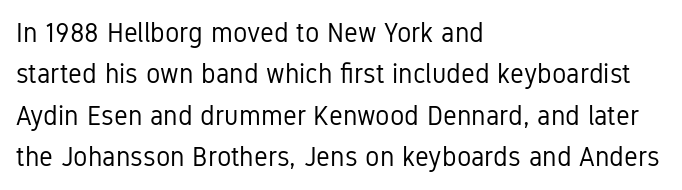
{"italic": "no", "bold": "no", "underline": "no", "align": "left", "line_spacing": "normal", "line_spacing_ratio": 1.53, "letter_spacing": "normal", "letter_spacing_em": 0.0, "glyph_px": 27}
